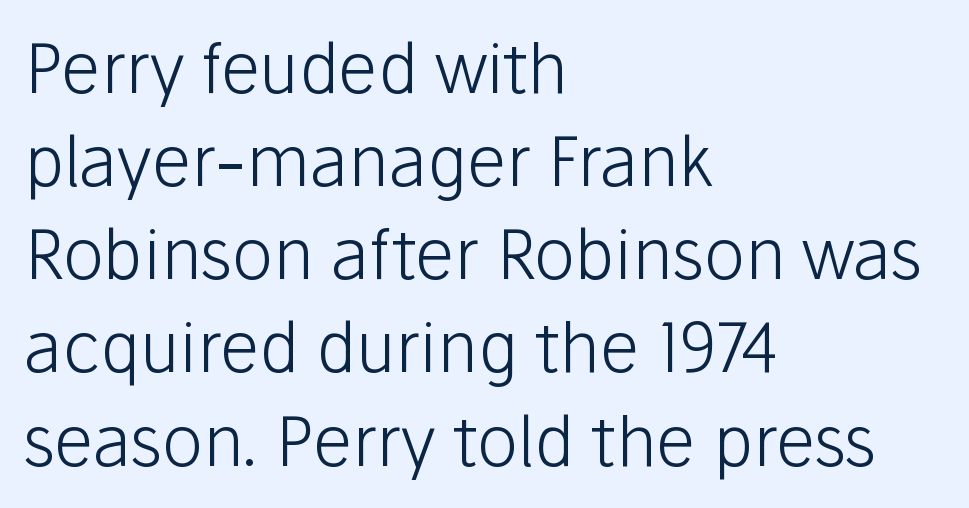
Q: Is the text bold? A: No.
Q: Is the text italic (slanted)? A: No, it is upright.
Q: Is the typeface a serif or a sans-serif typeface? A: Sans-serif.
Q: Is the text underlined? A: No.
Q: How is the paragraph aligned? A: Left-aligned.
Q: Is the spacing between letters normal or unusually wide? A: Normal.
Q: Is the spacing between lines tight, normal or loose? A: Normal.
Q: Width (condensed, normal, or wide)? A: Normal.
Q: Stroke contrast? A: Low.
Q: x-height? A: Medium.
Q: Monospaced? A: No.
